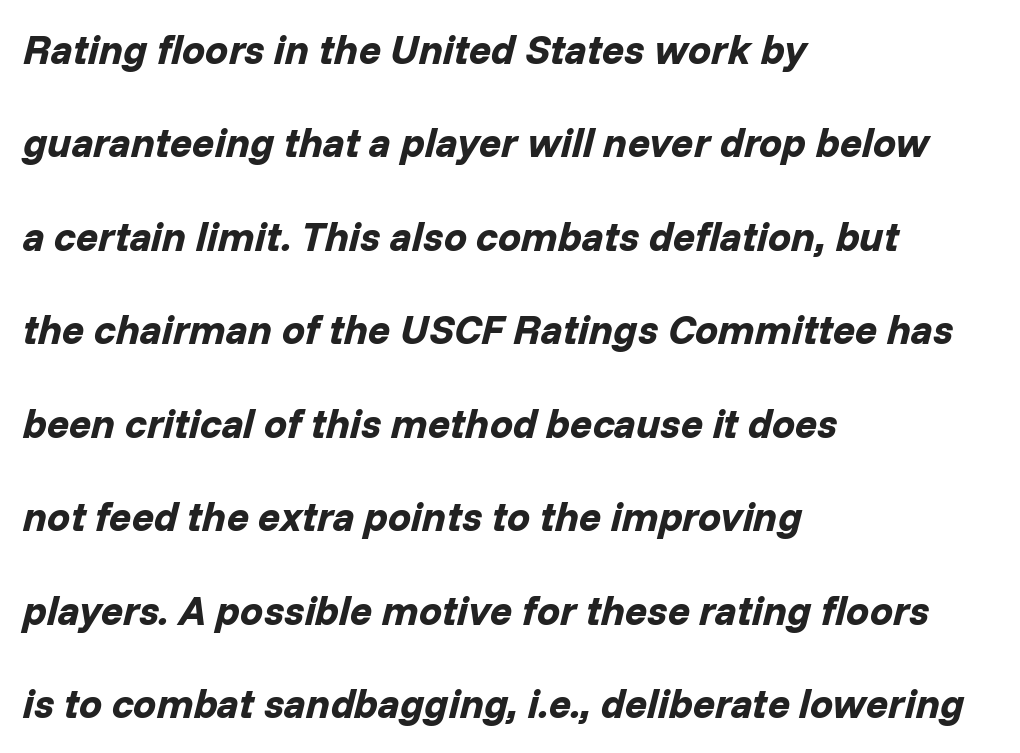
The image shows 41 px bold type, italic (leaning right); set left-aligned, loose line spacing (2.28x), normal letter spacing, not underlined; low stroke contrast and a medium x-height.
